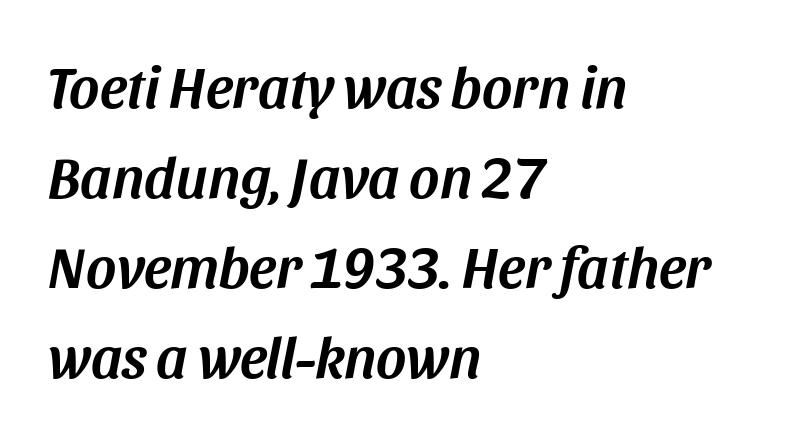
{"italic": "yes", "lean": "right", "slant_degrees": 11, "width": "normal", "stroke_contrast": "medium", "x_height": "large", "monospaced": "no", "underline": "no", "align": "left", "line_spacing": "normal", "line_spacing_ratio": 1.55, "letter_spacing": "normal", "letter_spacing_em": 0.0, "glyph_px": 58}
